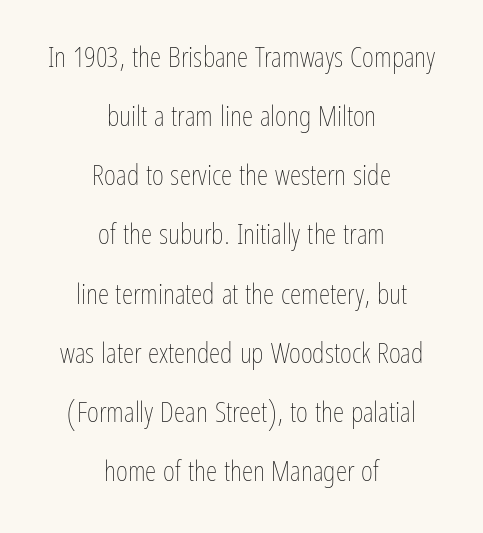
The image shows 29 px thin, condensed type, upright; set centered, loose line spacing (2.04x), normal letter spacing, not underlined; low stroke contrast and a medium x-height.
